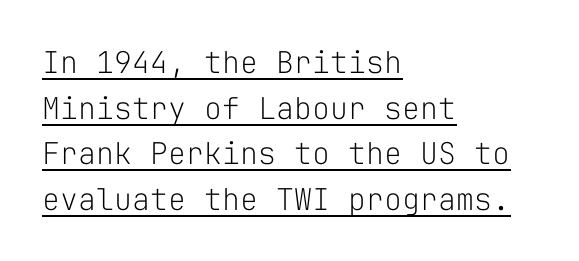
{"serif": "no", "italic": "no", "bold": "no", "weight": "light", "width": "normal", "stroke_contrast": "low", "x_height": "medium", "monospaced": "yes", "underline": "yes", "align": "left", "line_spacing": "normal", "line_spacing_ratio": 1.52, "letter_spacing": "normal", "letter_spacing_em": 0.0, "glyph_px": 30}
